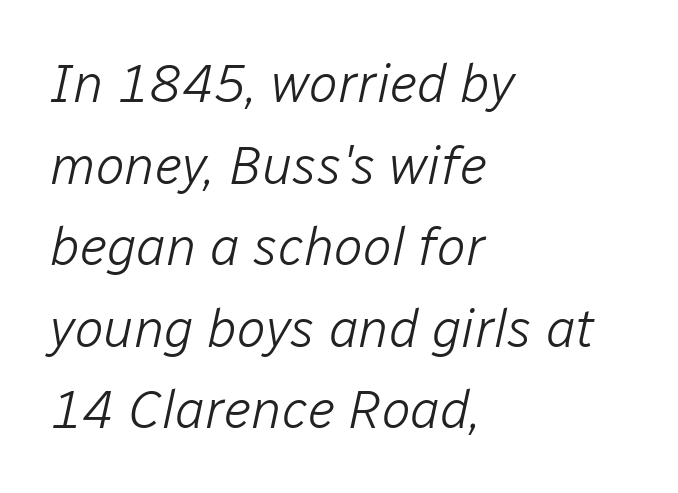
This reads as an unemphasized weight, regular at the heaviest. This sample has the flowing, uneven cadence of proportional lettering. Each line starts at the same left margin while the right side varies. The type is set solid horizontally, with unmodified tracking.
